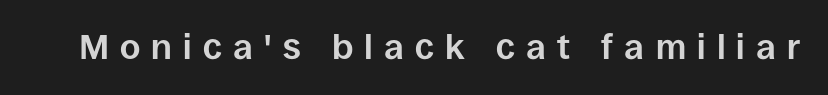
{"serif": "no", "italic": "no", "bold": "yes", "weight": "bold", "width": "normal", "stroke_contrast": "low", "x_height": "large", "monospaced": "no", "underline": "no", "letter_spacing": "wide", "letter_spacing_em": 0.32, "glyph_px": 35}
